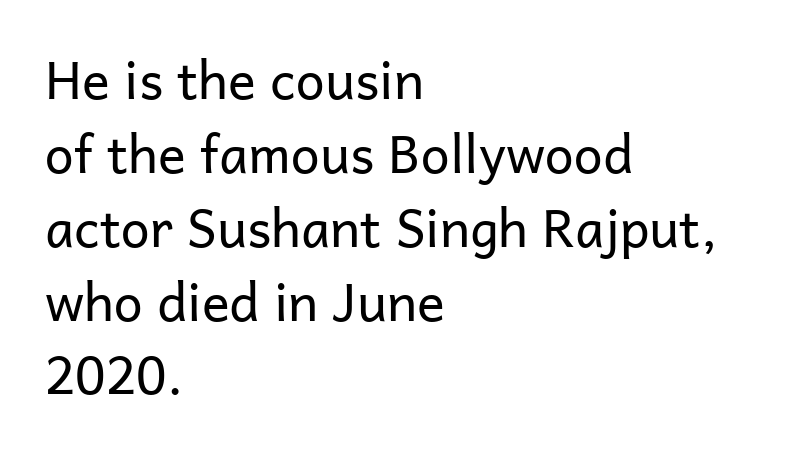
These lines are rendered in a variable-pitch font. In terms of leading, this rendering sits right in the middle. Beneath every word, the page is bare. In terms of posture, this sample is upright. Typographically, this falls in the sans-serif category.
